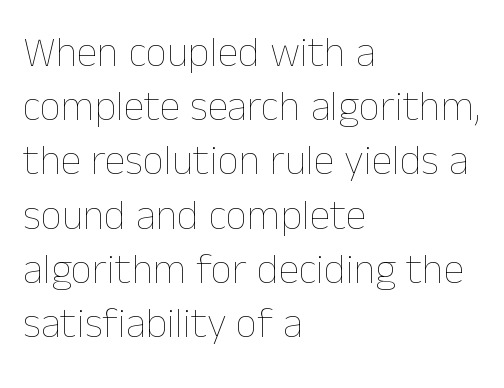
The image shows 42 px thin type, upright; set left-aligned, normal line spacing (1.29x), normal letter spacing, not underlined; low stroke contrast and a medium x-height.
